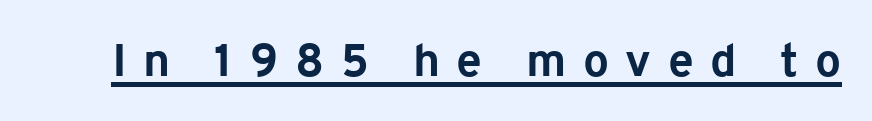
The image shows 46 px bold sans-serif type, upright; set unusually wide letter spacing (+0.36 em), underlined; low stroke contrast and a medium x-height.
